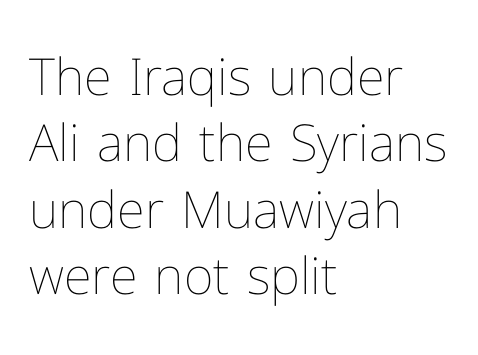
The image shows 51 px thin type, upright; set left-aligned, normal line spacing (1.3x), normal letter spacing, not underlined; low stroke contrast and a medium x-height.
